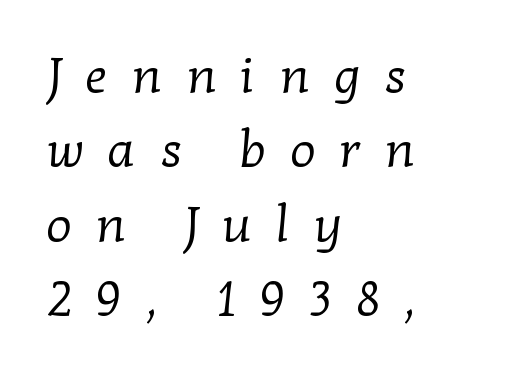
{"serif": "yes", "bold": "no", "weight": "regular", "width": "normal", "stroke_contrast": "low", "x_height": "medium", "monospaced": "no", "underline": "no", "align": "left", "line_spacing": "normal", "line_spacing_ratio": 1.49, "letter_spacing": "wide", "letter_spacing_em": 0.48, "glyph_px": 50}
